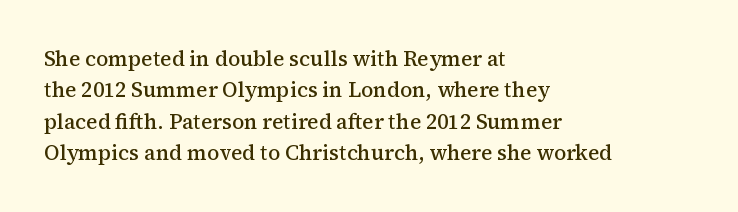
Emphasis by weight is partial: semibold. A typesetter would call this leading conventional body-copy spacing. The rendering keeps characters at their native spacing. This is roman type, the default non-slanted kind. Compared with a centered layout, this one pins lines to the left instead.
